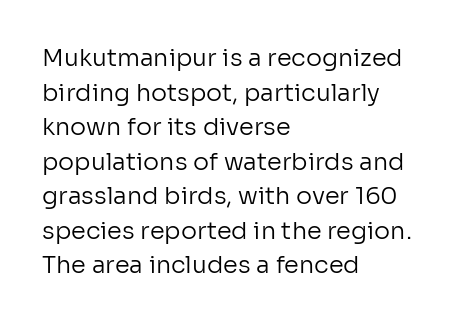
{"italic": "no", "bold": "no", "underline": "no", "align": "left", "line_spacing": "normal", "line_spacing_ratio": 1.44, "letter_spacing": "normal", "letter_spacing_em": 0.0, "glyph_px": 24}
